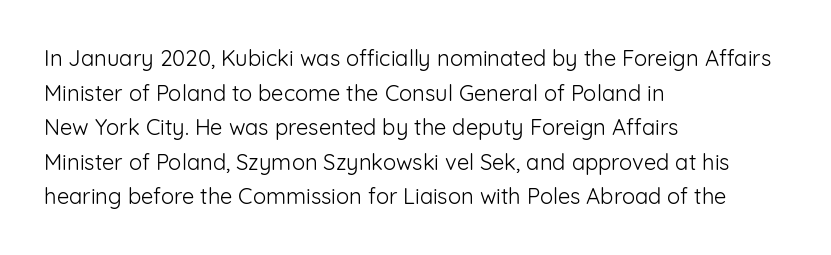
Q: Is the text bold? A: No.
Q: Is the text italic (slanted)? A: No, it is upright.
Q: Is the text underlined? A: No.
Q: How is the paragraph aligned? A: Left-aligned.
Q: Is the spacing between letters normal or unusually wide? A: Normal.
Q: Is the spacing between lines tight, normal or loose? A: Normal.
